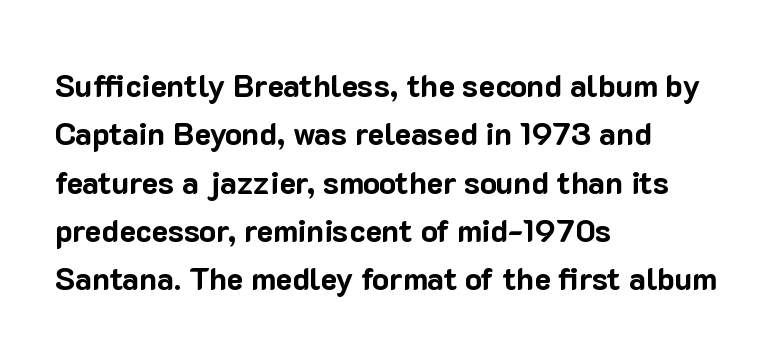
Is this a sans? Yes — the strokes have no serifs. Which margin do the lines hug? The left one — the right edge is uneven. Look at the tracking — it's just the regular setting, nothing added. Has an underline been added? It has not. Each glyph is drawn with heavy, bold strokes. Tall strokes in this sample are plumb rather than angled.
